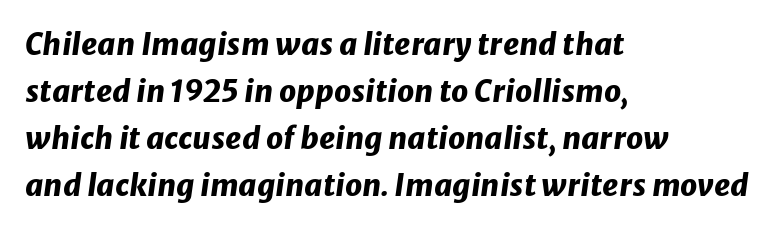
The image shows 30 px heavy type, italic (leaning right); set left-aligned, normal line spacing (1.57x), normal letter spacing, not underlined; low stroke contrast and a medium x-height.
